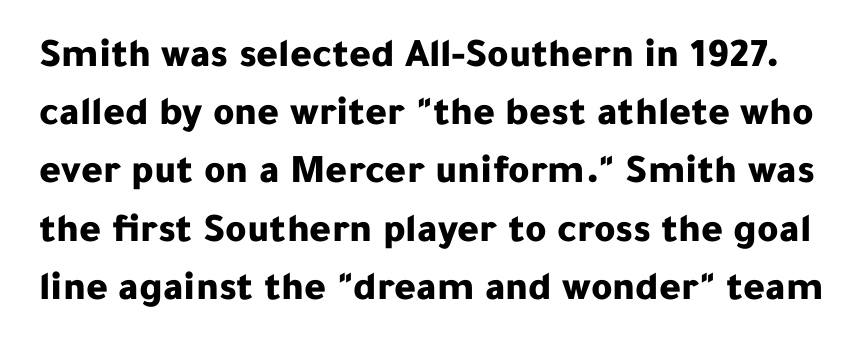
Students, this is bold: see how much ink each stroke carries. You could not count columns in this text — the font is proportionally spaced. Horizontal bands of white between lines are of average thickness. Notice how the stems are strictly vertical — no italics here. Note: no serifs on the glyphs. Tracking value appears to be zero — textbook default spacing.
